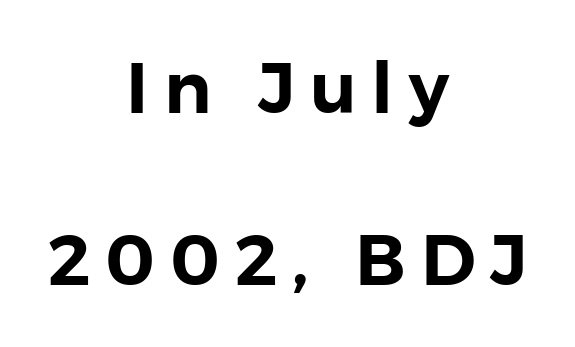
Q: Is the text italic (slanted)? A: No, it is upright.
Q: Is the typeface a serif or a sans-serif typeface? A: Sans-serif.
Q: Is the text underlined? A: No.
Q: How is the paragraph aligned? A: Centered.
Q: Is the spacing between letters normal or unusually wide? A: Unusually wide.
Q: Is the spacing between lines tight, normal or loose? A: Loose.
Q: Width (condensed, normal, or wide)? A: Normal.
Q: x-height? A: Medium.
Q: Monospaced? A: No.
